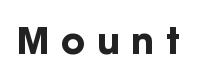
The image shows 36 px bold sans-serif type, upright; set unusually wide letter spacing (+0.32 em), not underlined; low stroke contrast and a medium x-height.
